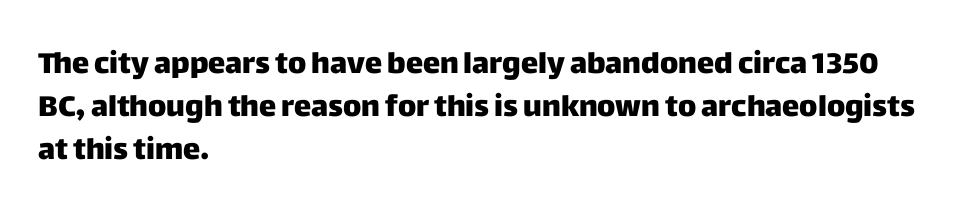
{"serif": "no", "italic": "no", "bold": "yes", "weight": "heavy", "width": "normal", "stroke_contrast": "low", "x_height": "large", "monospaced": "no", "underline": "no", "align": "left", "line_spacing": "normal", "line_spacing_ratio": 1.48, "letter_spacing": "normal", "letter_spacing_em": 0.0, "glyph_px": 29}
